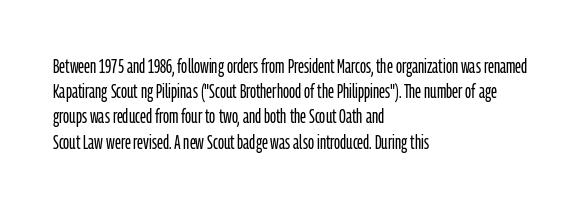
Q: Is the text bold? A: No.
Q: Is the text italic (slanted)? A: No, it is upright.
Q: Is the text underlined? A: No.
Q: How is the paragraph aligned? A: Left-aligned.
Q: Is the spacing between letters normal or unusually wide? A: Normal.
Q: Is the spacing between lines tight, normal or loose? A: Normal.
